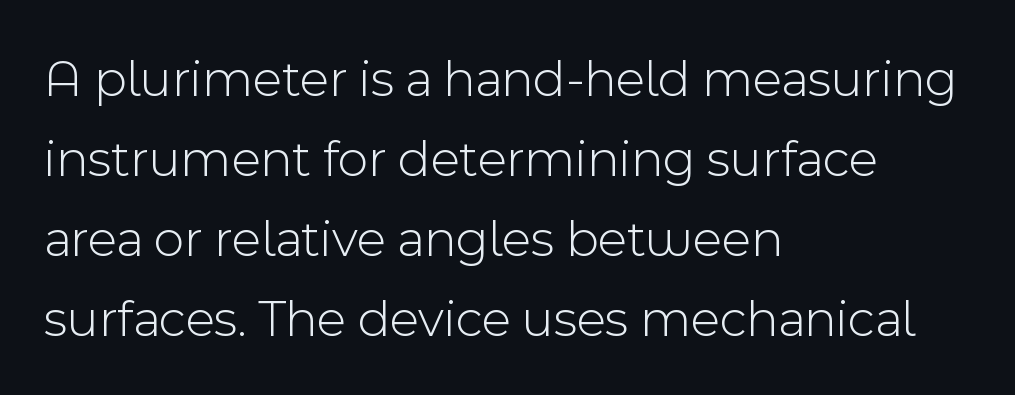
{"serif": "no", "italic": "no", "bold": "no", "weight": "light", "width": "normal", "x_height": "medium", "monospaced": "no", "underline": "no", "align": "left", "line_spacing": "normal", "line_spacing_ratio": 1.51, "letter_spacing": "normal", "letter_spacing_em": 0.0, "glyph_px": 53}
